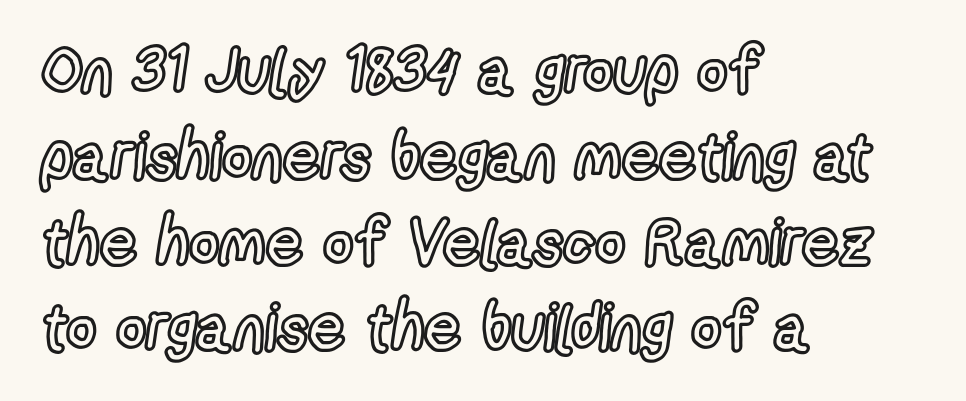
These lines keep a tight, regular rhythm from letter to letter. Is there much room between lines? A standard amount, neither cramped nor airy. The strip under each line holds only bare page. The lines in this sample share a left origin and differ only in where they stop.
